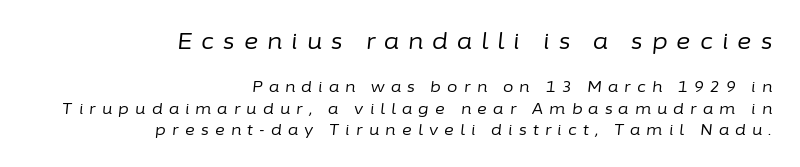
In terms of leading, this rendering sits right in the middle. Words appear elongated and porous because spacing is wide. Every character sits at an angle, as italics do. Just letters on the line, the space beneath them empty. No chunkiness to these letters — they're not bold.
